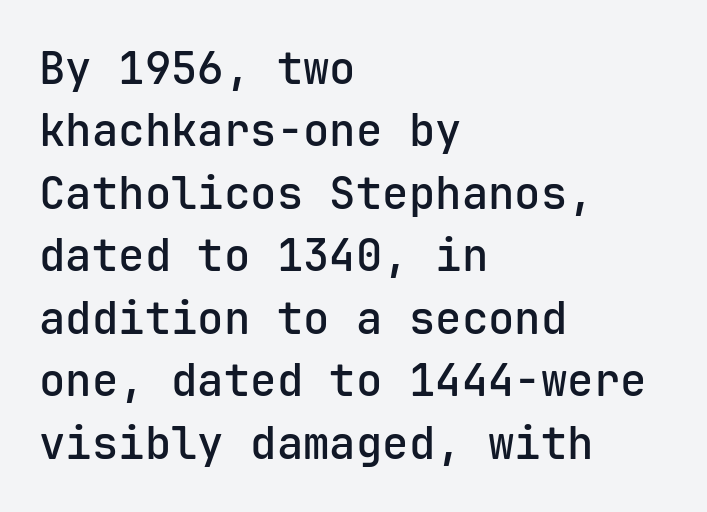
Lines of text with bare space underneath. The lines sit at an ordinary, default distance from one another. Rendered with straight, roman letterforms. Each letter's strokes conclude bluntly, with no projecting serifs. Casual observation: everything's shoved over to the left. What weight is shown? A semibold, between regular and bold.
